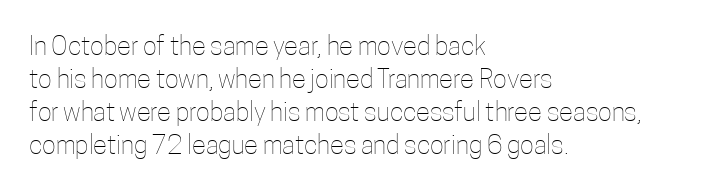
Q: Is the text bold? A: No.
Q: Is the text italic (slanted)? A: No, it is upright.
Q: Is the text underlined? A: No.
Q: How is the paragraph aligned? A: Left-aligned.
Q: Is the spacing between letters normal or unusually wide? A: Normal.
Q: Is the spacing between lines tight, normal or loose? A: Normal.
